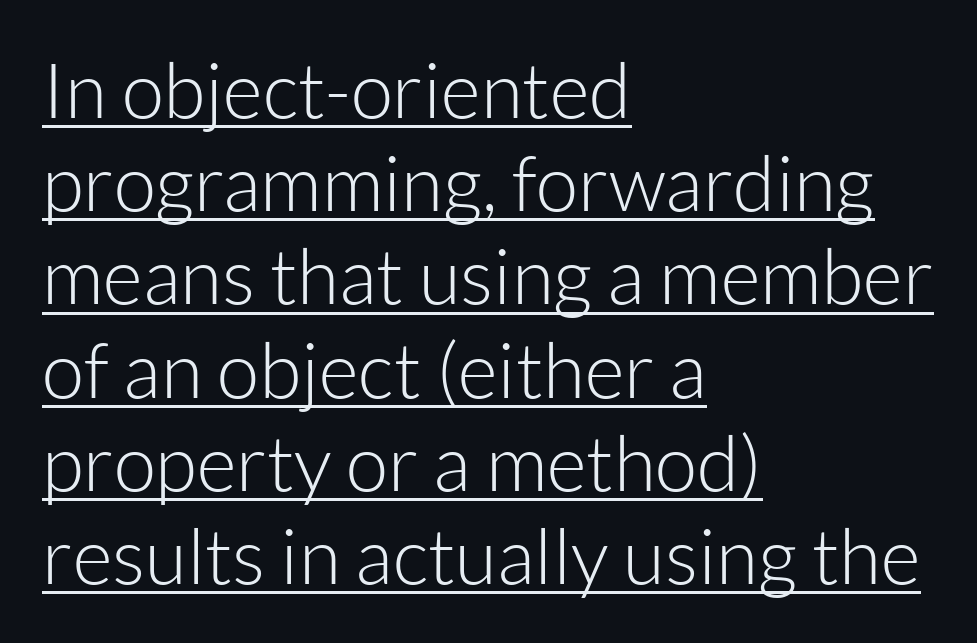
{"serif": "no", "italic": "no", "bold": "no", "weight": "light", "width": "normal", "stroke_contrast": "low", "x_height": "medium", "monospaced": "no", "underline": "yes", "align": "left", "line_spacing_ratio": 1.21, "letter_spacing": "normal", "letter_spacing_em": 0.0, "glyph_px": 77}
